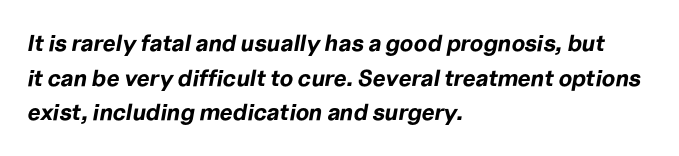
Q: Is the text bold? A: Yes.
Q: Is the text italic (slanted)? A: Yes, it leans right by about 10 degrees.
Q: Is the text underlined? A: No.
Q: How is the paragraph aligned? A: Left-aligned.
Q: Is the spacing between letters normal or unusually wide? A: Normal.
Q: Is the spacing between lines tight, normal or loose? A: Normal.
